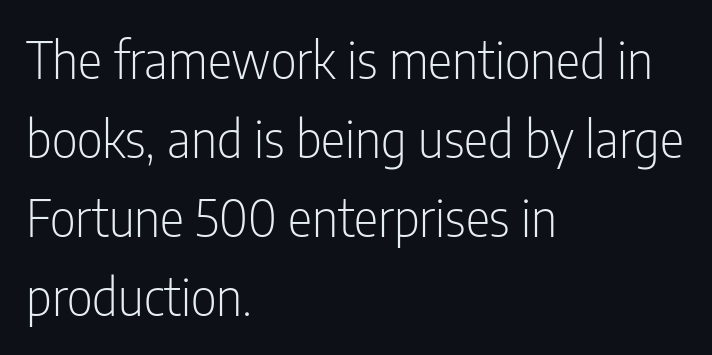
The image shows 51 px light, condensed sans-serif type, upright; set left-aligned, normal line spacing (1.55x), normal letter spacing, not underlined; low stroke contrast and a medium x-height.
